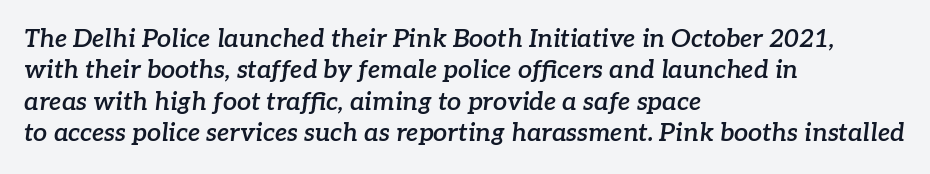
The image shows 25 px text type, italic (leaning right); set left-aligned, normal line spacing (1.26x), normal letter spacing, not underlined.
